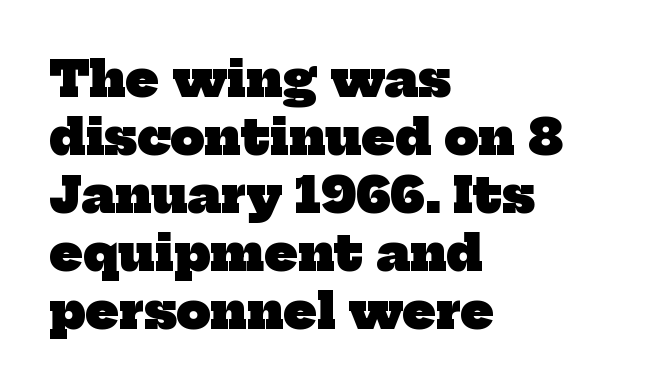
The image shows 48 px heavy serif type; set left-aligned, line spacing 1.21x, normal letter spacing, not underlined; low stroke contrast and a medium x-height.
